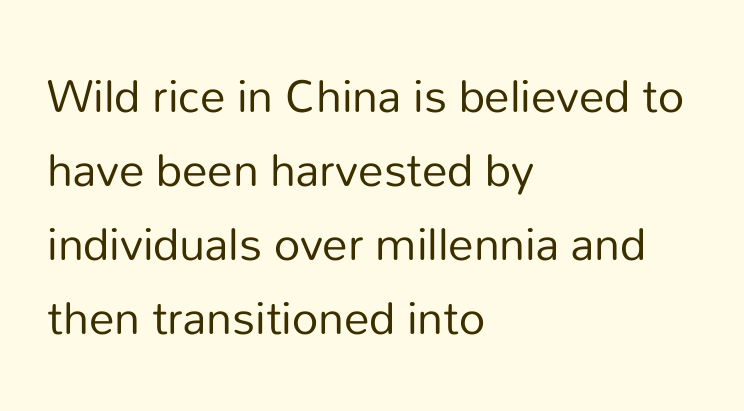
{"serif": "no", "italic": "no", "bold": "no", "weight": "regular", "width": "normal", "stroke_contrast": "low", "x_height": "medium", "monospaced": "no", "underline": "no", "align": "left", "line_spacing": "normal", "line_spacing_ratio": 1.45, "letter_spacing": "normal", "letter_spacing_em": 0.0, "glyph_px": 51}
